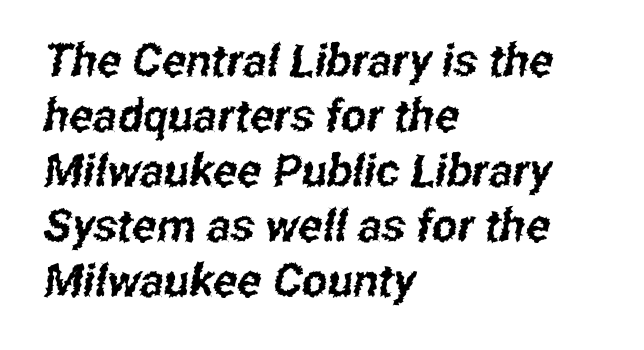
Q: Is the typeface a serif or a sans-serif typeface? A: Sans-serif.
Q: Is the text underlined? A: No.
Q: How is the paragraph aligned? A: Left-aligned.
Q: Is the spacing between letters normal or unusually wide? A: Normal.
Q: Width (condensed, normal, or wide)? A: Condensed.
Q: Stroke contrast? A: Low.
Q: x-height? A: Medium.
Q: Monospaced? A: No.
